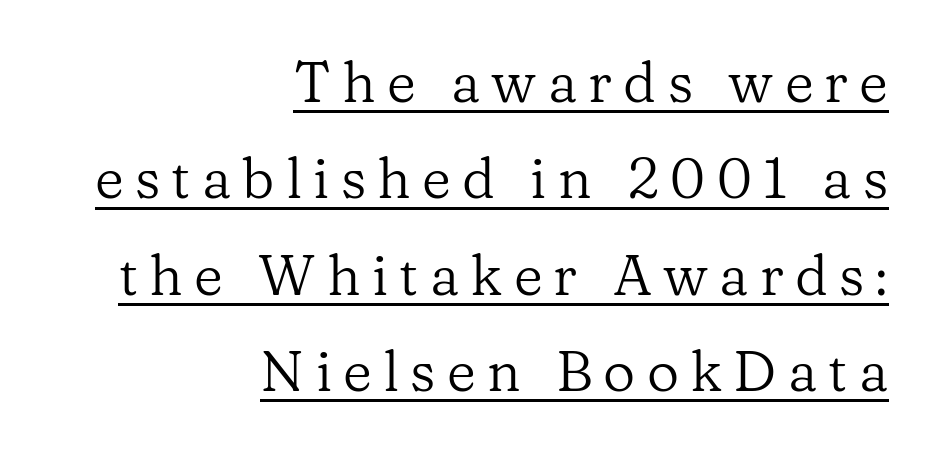
The image shows 56 px regular-weight serif type, upright; set right-aligned, line spacing 1.72x, unusually wide letter spacing (+0.2 em), underlined; low stroke contrast and a medium x-height.
